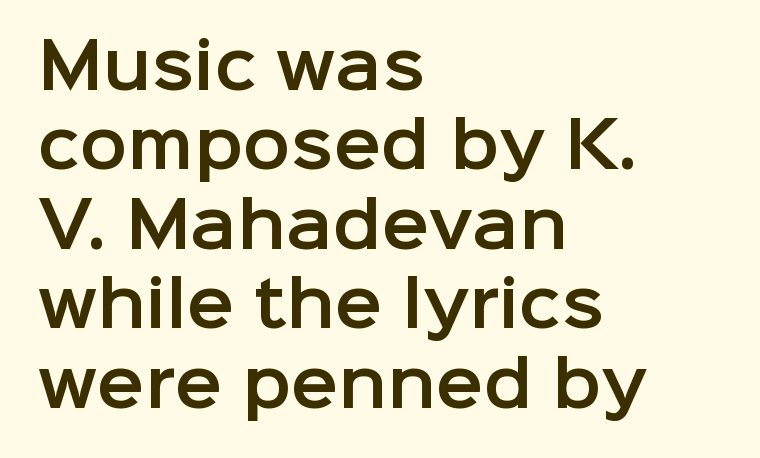
Q: Is the text italic (slanted)? A: No, it is upright.
Q: Is the typeface a serif or a sans-serif typeface? A: Sans-serif.
Q: Is the text underlined? A: No.
Q: How is the paragraph aligned? A: Left-aligned.
Q: Is the spacing between letters normal or unusually wide? A: Normal.
Q: Is the spacing between lines tight, normal or loose? A: Normal.
Q: Width (condensed, normal, or wide)? A: Normal.
Q: Stroke contrast? A: Low.
Q: x-height? A: Medium.
Q: Monospaced? A: No.
